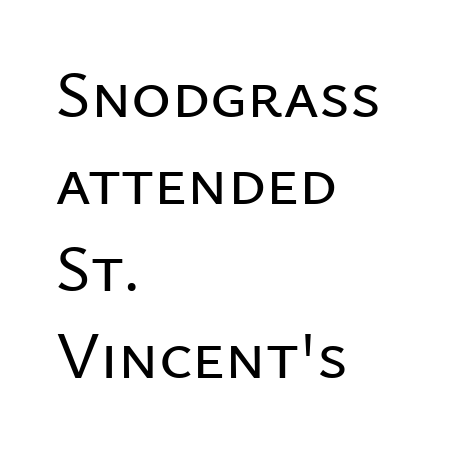
Posture: straight, roman, zero tilt. Reading down the column, the eye jumps a familiar distance to each next line. Serifs: no, the terminals of the letterforms are clean. A typesetter would call this zero additional tracking. Short and long lines alike share a common starting point at left. Unmarked baselines from the first word to the last.
